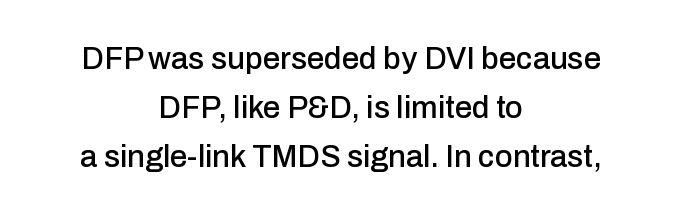
Underline: absent. Letterform terminals end flat and unadorned throughout the passage. The paragraph has two soft edges and a firm central axis. Standard letterfit; no display-style spreading of the glyphs.
